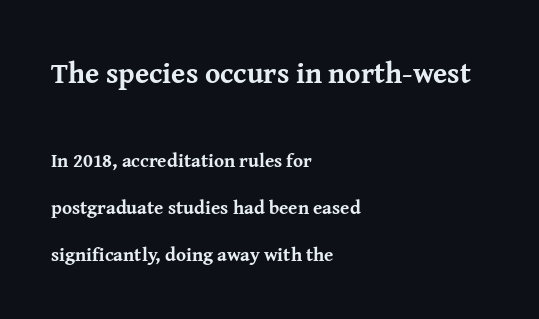
Q: Is the text bold? A: Yes.
Q: Is the text italic (slanted)? A: No, it is upright.
Q: Is the typeface a serif or a sans-serif typeface? A: Serif.
Q: Is the text underlined? A: No.
Q: How is the paragraph aligned? A: Left-aligned.
Q: Is the spacing between letters normal or unusually wide? A: Normal.
Q: Is the spacing between lines tight, normal or loose? A: Loose.
Q: Which block of text is set in a larger size, the first (top) or the second (bottom)? A: The first (top) one.
Q: Width (condensed, normal, or wide)? A: Normal.
Q: Stroke contrast? A: Medium.
Q: x-height? A: Medium.
Q: Monospaced? A: No.
